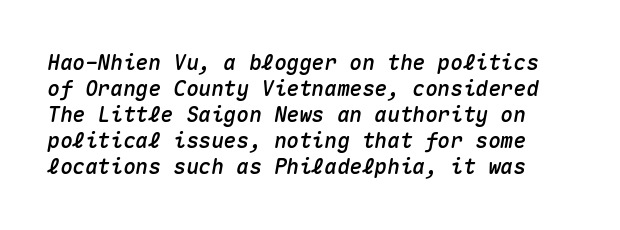
The image shows 21 px text type, italic (leaning right); set line spacing 1.24x, normal letter spacing, not underlined.
